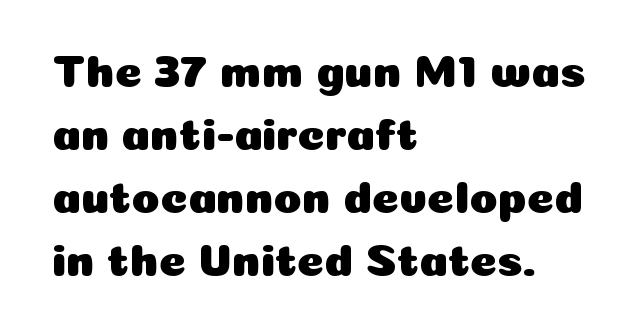
{"serif": "no", "italic": "no", "width": "normal", "stroke_contrast": "low", "x_height": "medium", "monospaced": "no", "underline": "no", "align": "left", "line_spacing": "normal", "line_spacing_ratio": 1.37, "letter_spacing": "normal", "letter_spacing_em": 0.0, "glyph_px": 46}
